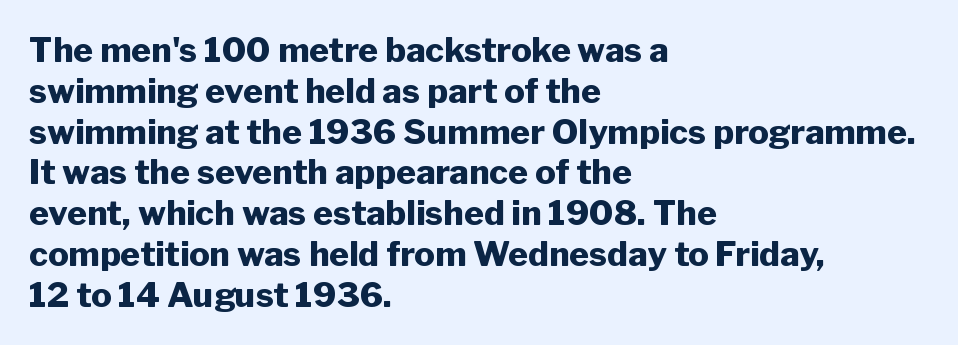
Q: Is the text bold? A: Yes.
Q: Is the text italic (slanted)? A: No, it is upright.
Q: Is the typeface a serif or a sans-serif typeface? A: Sans-serif.
Q: Is the text underlined? A: No.
Q: How is the paragraph aligned? A: Left-aligned.
Q: Is the spacing between letters normal or unusually wide? A: Normal.
Q: Width (condensed, normal, or wide)? A: Normal.
Q: Stroke contrast? A: Low.
Q: x-height? A: Medium.
Q: Monospaced? A: No.
